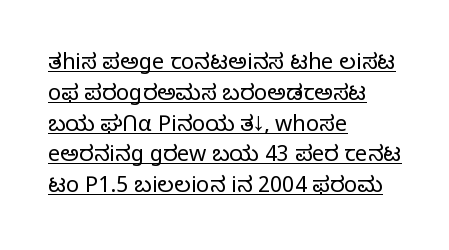
{"italic": "no", "bold": "no", "underline": "yes", "align": "left", "line_spacing": "normal", "line_spacing_ratio": 1.4, "letter_spacing": "normal", "letter_spacing_em": 0.0, "glyph_px": 22}
